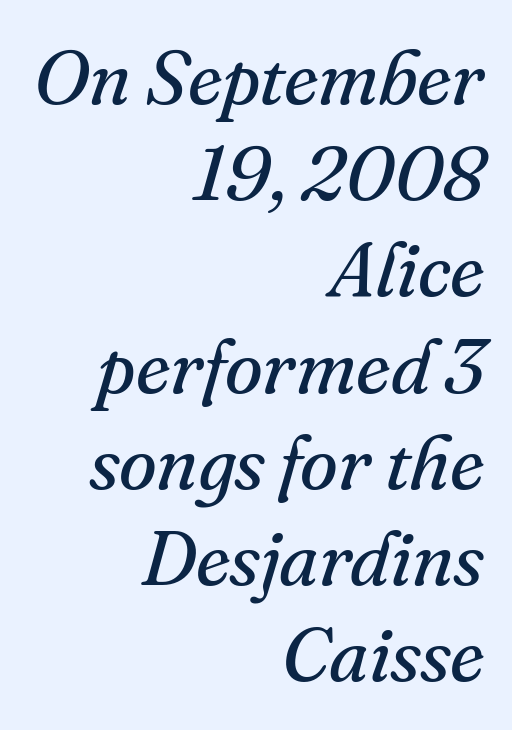
{"serif": "yes", "italic": "yes", "lean": "right", "slant_degrees": 16, "bold": "no", "weight": "regular", "width": "normal", "stroke_contrast": "medium", "x_height": "small", "monospaced": "no", "underline": "no", "align": "right", "line_spacing": "normal", "line_spacing_ratio": 1.25, "letter_spacing": "normal", "letter_spacing_em": 0.0, "glyph_px": 77}
